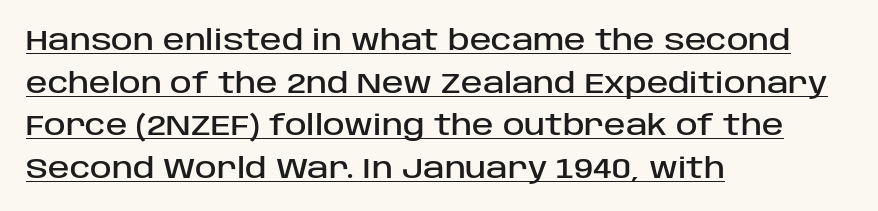
{"serif": "no", "italic": "no", "width": "normal", "stroke_contrast": "low", "x_height": "large", "monospaced": "no", "underline": "yes", "align": "left", "line_spacing": "normal", "line_spacing_ratio": 1.47, "letter_spacing": "normal", "letter_spacing_em": 0.0, "glyph_px": 29}
